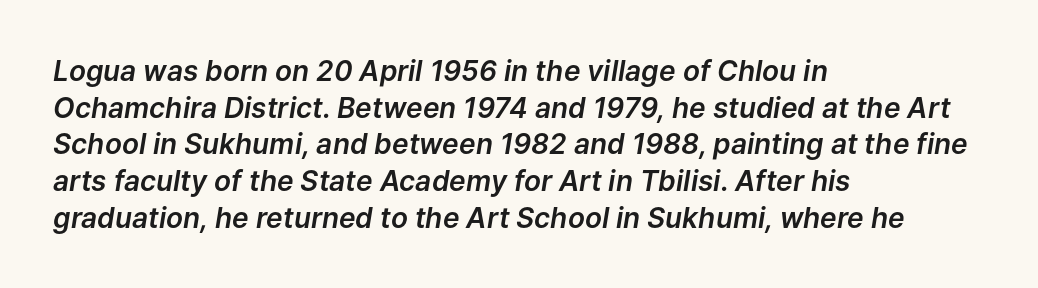
{"italic": "yes", "lean": "right", "slant_degrees": 9, "width": "normal", "stroke_contrast": "low", "x_height": "medium", "monospaced": "no", "underline": "no", "align": "left", "line_spacing": "normal", "line_spacing_ratio": 1.31, "letter_spacing": "normal", "letter_spacing_em": 0.0, "glyph_px": 28}
